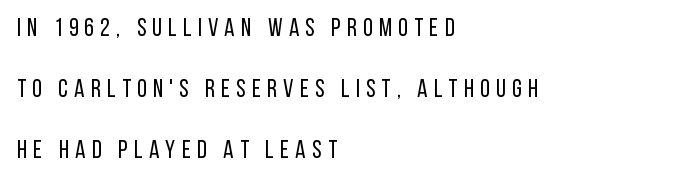
Q: Is the text bold? A: No.
Q: Is the text italic (slanted)? A: No, it is upright.
Q: Is the text underlined? A: No.
Q: How is the paragraph aligned? A: Left-aligned.
Q: Is the spacing between letters normal or unusually wide? A: Unusually wide.
Q: Is the spacing between lines tight, normal or loose? A: Loose.
